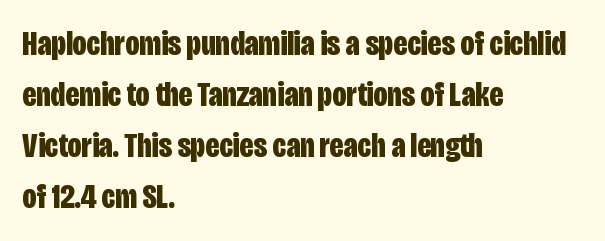
{"serif": "no", "italic": "no", "bold": "yes", "weight": "bold", "width": "condensed", "stroke_contrast": "low", "x_height": "large", "monospaced": "no", "underline": "no", "align": "left", "line_spacing": "normal", "line_spacing_ratio": 1.46, "letter_spacing": "normal", "letter_spacing_em": 0.0, "glyph_px": 35}
